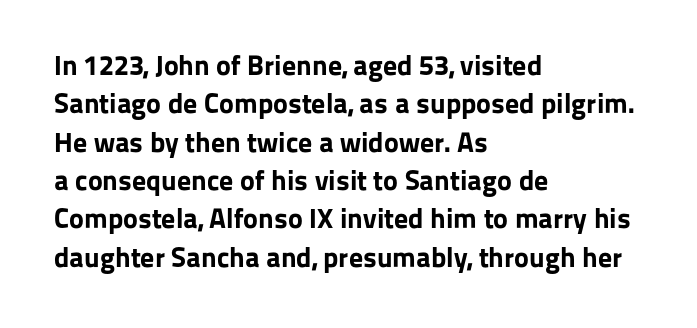
The sample has been set heavy, in full bold. Regarding leading, the lines here are spaced in the standard way. Posture: straight, roman, zero tilt. Line beginnings align vertically; line endings do not. Characters follow at the spacing the type designer built in. Underlining? Definitely not there.
